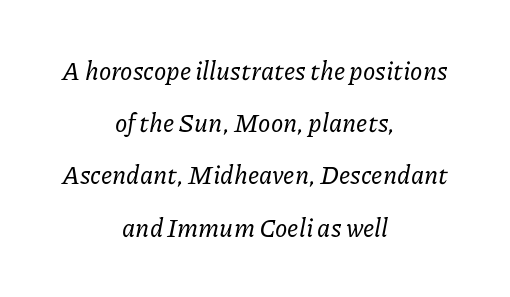
Q: Is the text italic (slanted)? A: Yes, it leans right by about 11 degrees.
Q: Is the text underlined? A: No.
Q: How is the paragraph aligned? A: Centered.
Q: Is the spacing between letters normal or unusually wide? A: Normal.
Q: Is the spacing between lines tight, normal or loose? A: Loose.
